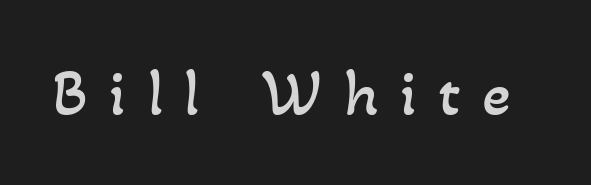
Display-style spreading of the glyphs; the letterfit is very open. Nobody drew a line under any word here. The letters look calm and open, with moderate or lighter stems. Note the varied advance widths — an 'i' is clearly narrower than an 'm'.
